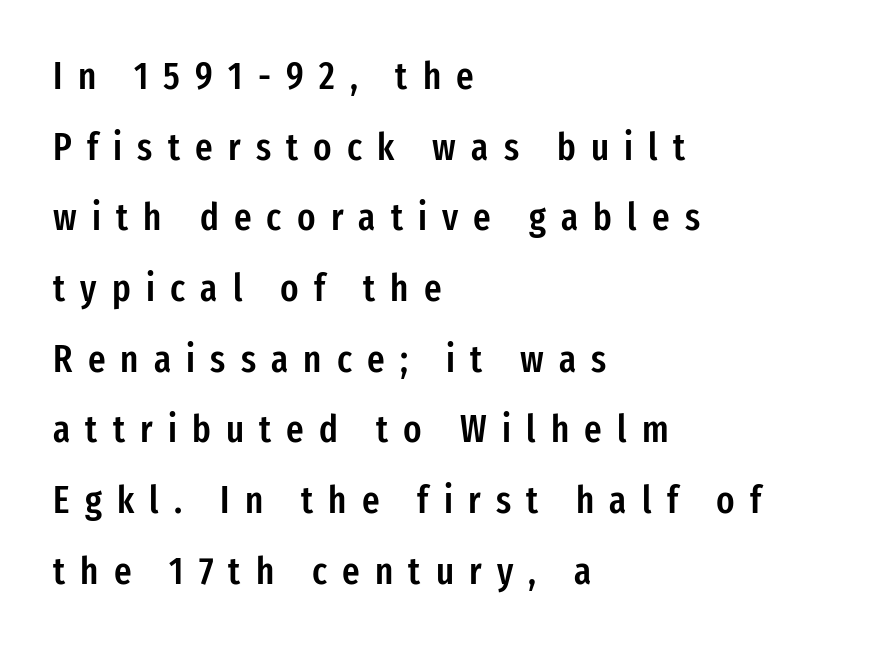
The rendering inserts visible extra space after every character. How heavy is the stroke? Medium-heavy — a semibold, shy of bold. Each letter's strokes conclude bluntly, with no projecting serifs. The text block is weighted toward the left margin, trailing off unevenly rightward. Looks like regular typesetting: each glyph gets only the width it needs. Underlining? Definitely not there.
